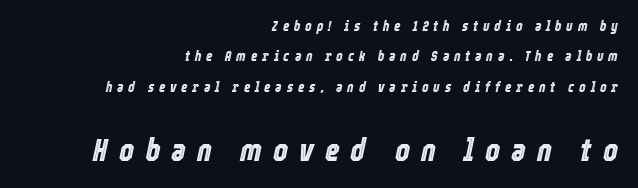
Q: Is the text italic (slanted)? A: Yes, it leans right by about 12 degrees.
Q: Is the text underlined? A: No.
Q: How is the paragraph aligned? A: Right-aligned.
Q: Is the spacing between letters normal or unusually wide? A: Unusually wide.
Q: Is the spacing between lines tight, normal or loose? A: Loose.
Q: Which block of text is set in a larger size, the first (top) or the second (bottom)? A: The second (bottom) one.
Q: Width (condensed, normal, or wide)? A: Condensed.
Q: x-height? A: Medium.
Q: Monospaced? A: No.
